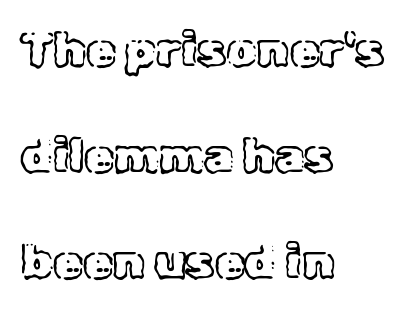
Vertical strokes here are truly vertical. The passage shown stacks its lines with a broad gap. Think of a printed novel: that variable character pitch is what you see here. Characters follow at the spacing the type designer built in. A clean baseline with only descenders dipping below it. Line beginnings align vertically; line endings do not.
